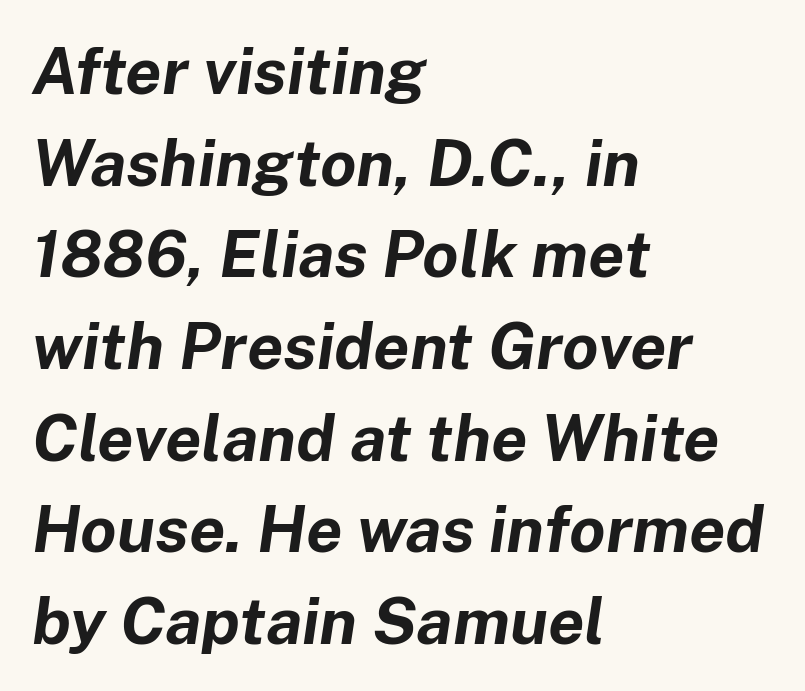
{"italic": "yes", "lean": "right", "slant_degrees": 8, "bold": "yes", "weight": "bold", "width": "normal", "stroke_contrast": "low", "x_height": "medium", "monospaced": "no", "underline": "no", "align": "left", "line_spacing": "normal", "line_spacing_ratio": 1.41, "letter_spacing": "normal", "letter_spacing_em": 0.0, "glyph_px": 65}
